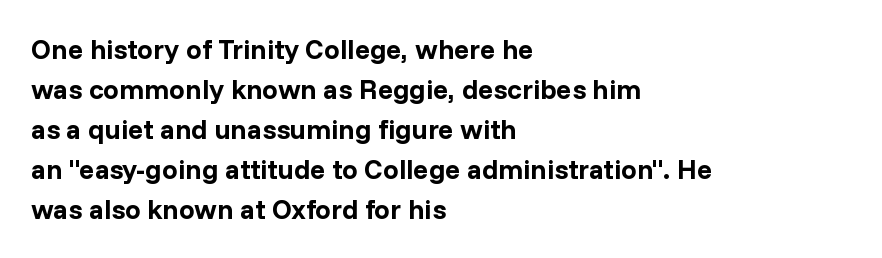
The space beneath each line is pristine and unruled. Layout note: lines flush left. How would I describe the line gaps? Plain and ordinary. The letters advance in unequal steps, a hallmark of proportional type. Is the type bold? Yes — the strokes are clearly thick and heavy.
